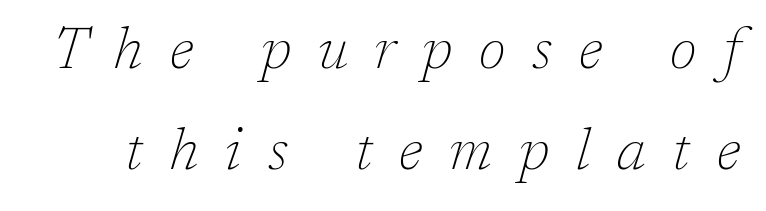
{"serif": "yes", "italic": "yes", "lean": "right", "slant_degrees": 17, "bold": "no", "weight": "thin", "width": "normal", "stroke_contrast": "low", "x_height": "medium", "monospaced": "no", "underline": "no", "line_spacing_ratio": 1.77, "letter_spacing": "wide", "letter_spacing_em": 0.47, "glyph_px": 57}
